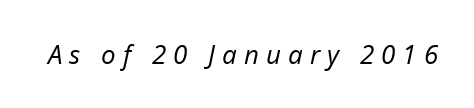
Q: Is the text bold? A: No.
Q: Is the text italic (slanted)? A: Yes, it leans right by about 12 degrees.
Q: Is the text underlined? A: No.
Q: Is the spacing between letters normal or unusually wide? A: Unusually wide.
